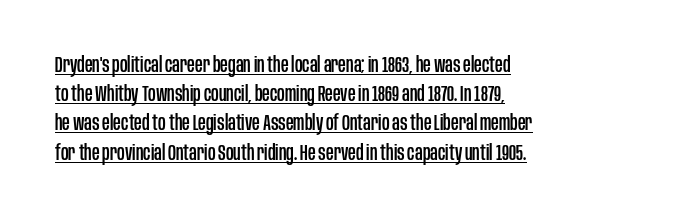
{"italic": "no", "underline": "yes", "align": "left", "line_spacing": "normal", "line_spacing_ratio": 1.39, "letter_spacing": "normal", "letter_spacing_em": 0.0, "glyph_px": 21}
